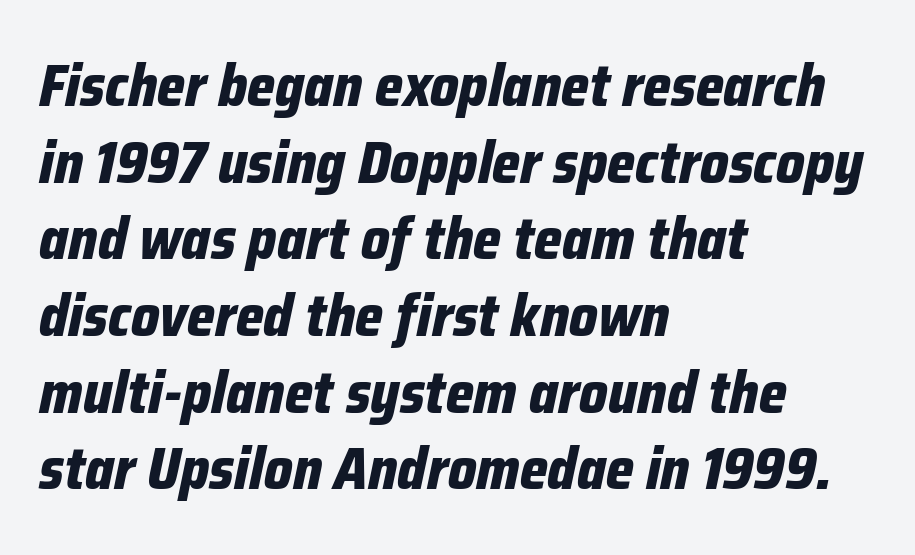
{"italic": "yes", "lean": "right", "slant_degrees": 12, "bold": "yes", "weight": "bold", "width": "condensed", "stroke_contrast": "low", "x_height": "medium", "monospaced": "no", "underline": "no", "align": "left", "line_spacing": "normal", "line_spacing_ratio": 1.3, "letter_spacing": "normal", "letter_spacing_em": 0.0, "glyph_px": 59}
